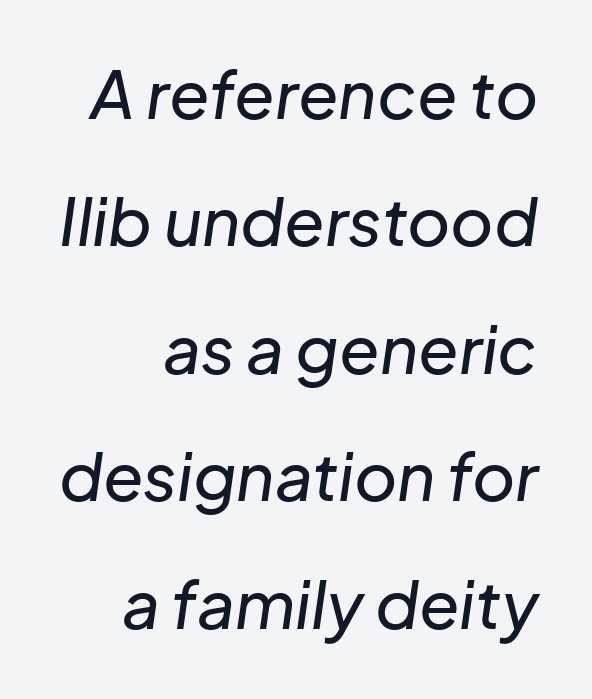
How are the letters spaced? Ordinarily, with no added tracking. A great deal of white space separates one row of letters from the next. Has an underline been added? It has not. Layout note: lines flush right. Emphasis-style slanted type is in use. Note the varied advance widths — an 'i' is clearly narrower than an 'm'.
